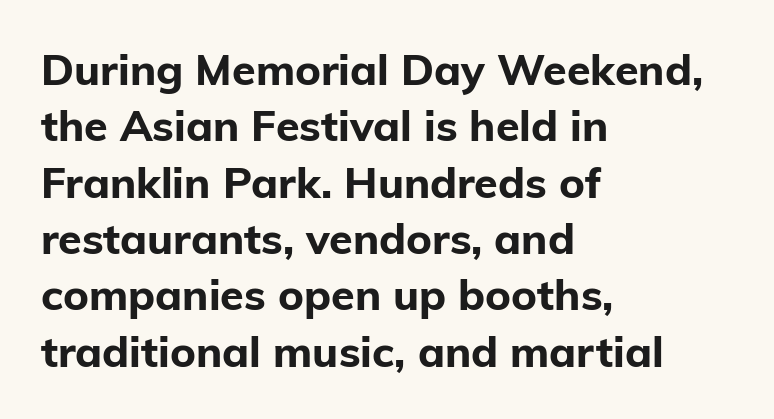
The image shows 43 px bold sans-serif type, upright; set left-aligned, normal line spacing (1.31x), normal letter spacing, not underlined; low stroke contrast and a medium x-height.
